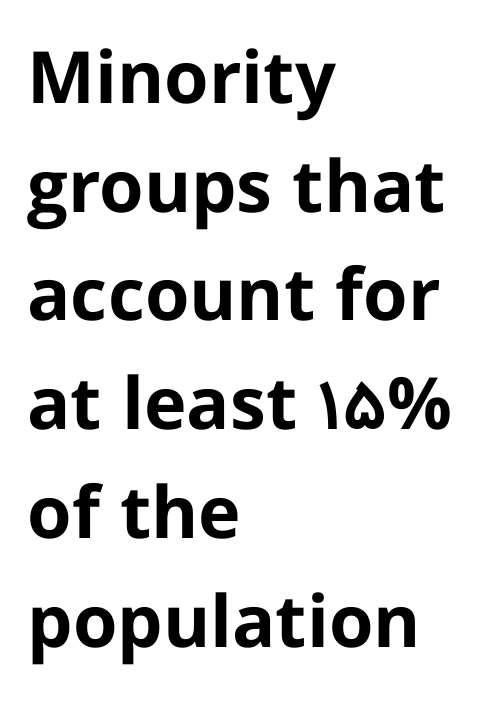
The image shows 72 px bold sans-serif type, upright; set left-aligned, normal line spacing (1.51x), normal letter spacing, not underlined; low stroke contrast and a medium x-height.
